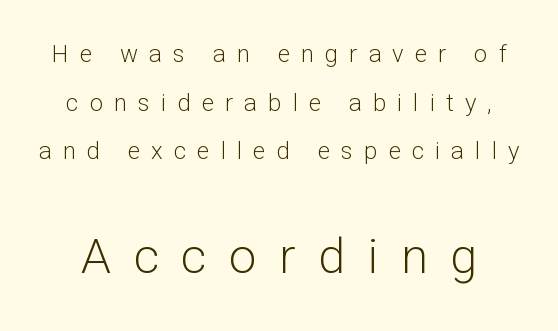
{"serif": "no", "italic": "no", "bold": "no", "weight": "light", "width": "normal", "stroke_contrast": "low", "x_height": "medium", "monospaced": "no", "underline": "no", "line_spacing": "loose", "line_spacing_ratio": 2.03, "letter_spacing": "wide", "letter_spacing_em": 0.46, "larger_block": "second", "size_ratio": 2.04, "glyph_px": 49}
